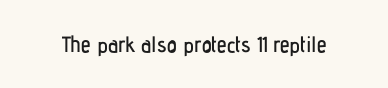
{"italic": "no", "underline": "no", "letter_spacing": "normal", "letter_spacing_em": 0.0, "glyph_px": 22}
